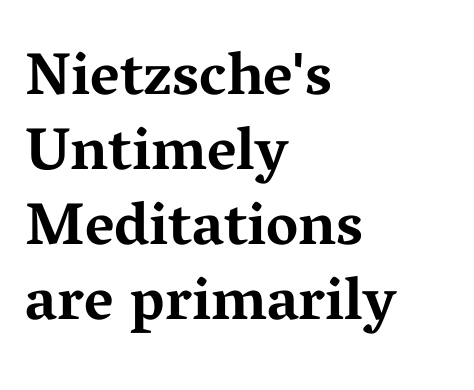
The font is running at its bold setting. In terms of posture, this sample is upright. The setting favours the left margin, as ordinary paragraphs usually do. Summary of vertical rhythm: regular, with standard interline spacing. Classification — serif.
